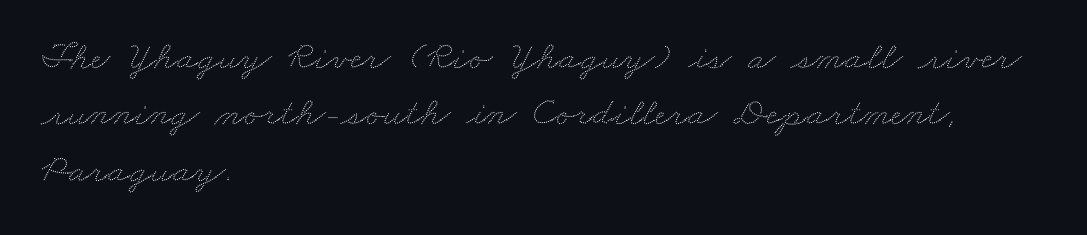
{"width": "wide", "stroke_contrast": "low", "x_height": "small", "monospaced": "no", "underline": "no", "align": "left", "line_spacing": "normal", "line_spacing_ratio": 1.41, "letter_spacing": "normal", "letter_spacing_em": 0.0, "glyph_px": 40}
